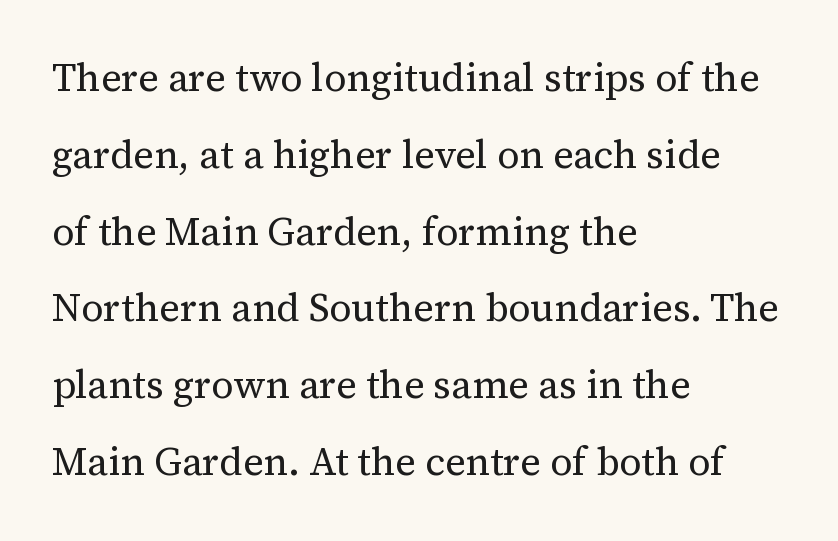
The image shows 39 px regular-weight serif type, upright; set left-aligned, loose line spacing (1.97x), normal letter spacing, not underlined; medium stroke contrast and a medium x-height.
